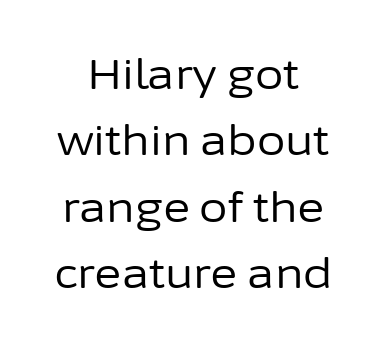
This sample has the flowing, uneven cadence of proportional lettering. The block of text has a typical density, with ordinary space between rows. The glyphs in this specimen are sans serif. Is the block centered? Yes — each line is placed symmetrically about the middle.
